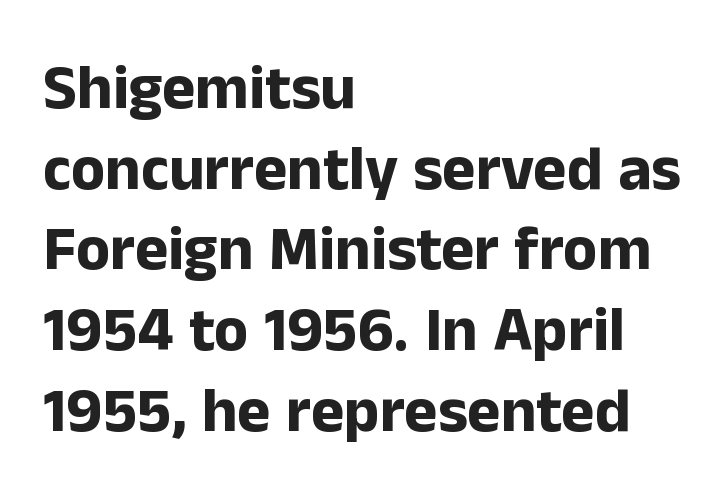
Q: Is the text bold? A: Yes.
Q: Is the text italic (slanted)? A: No, it is upright.
Q: Is the typeface a serif or a sans-serif typeface? A: Sans-serif.
Q: Is the text underlined? A: No.
Q: How is the paragraph aligned? A: Left-aligned.
Q: Is the spacing between letters normal or unusually wide? A: Normal.
Q: Is the spacing between lines tight, normal or loose? A: Normal.
Q: Width (condensed, normal, or wide)? A: Normal.
Q: Stroke contrast? A: Low.
Q: x-height? A: Medium.
Q: Monospaced? A: No.
